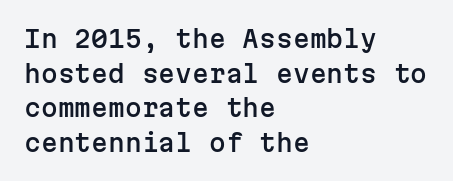
{"italic": "no", "underline": "no", "align": "left", "line_spacing": "normal", "line_spacing_ratio": 1.44, "letter_spacing": "normal", "letter_spacing_em": 0.0, "glyph_px": 24}
